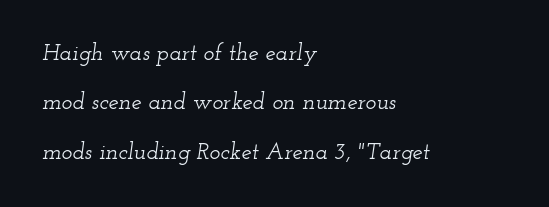
Each word holds together tightly as a unit, with standard inter-letter gaps. Underlining? Definitely not there. Horizontal bands of white between lines are thick stripes. Notice how the stems are inclined rather than vertical — that's the hallmark of italics.
